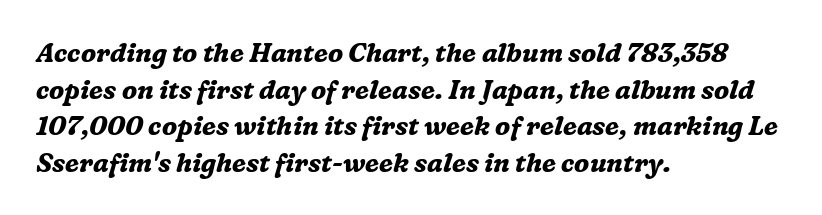
Each line starts at the same left margin while the right side varies. Compared with ordinary roman type, these characters are visibly tilted. Standard letterfit; no display-style spreading of the glyphs. In terms of weight, the rendering is a true, heavy bold. Baseline-to-baseline distance is the conventional proportion of letter height. Only glyphs here, with clear space below each row.
